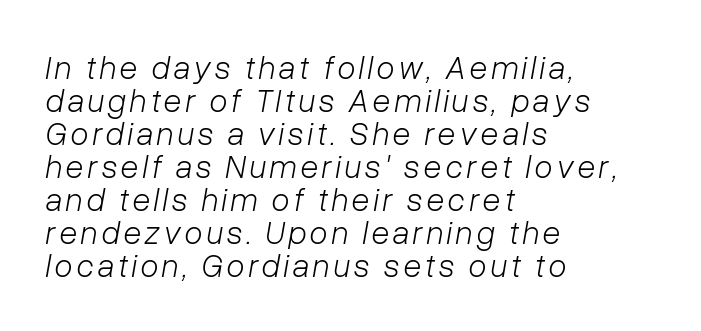
The image shows 33 px light type, italic (leaning right); set left-aligned, tight line spacing (1.0x), not underlined; low stroke contrast and a medium x-height.
